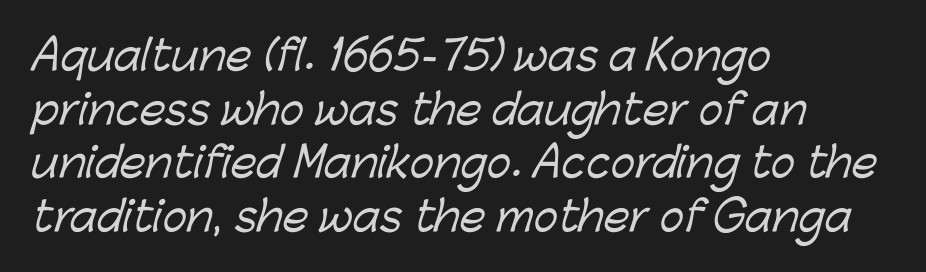
{"serif": "no", "width": "normal", "stroke_contrast": "low", "x_height": "medium", "monospaced": "no", "underline": "no", "align": "left", "line_spacing": "normal", "line_spacing_ratio": 1.31, "letter_spacing": "normal", "letter_spacing_em": 0.0, "glyph_px": 41}
